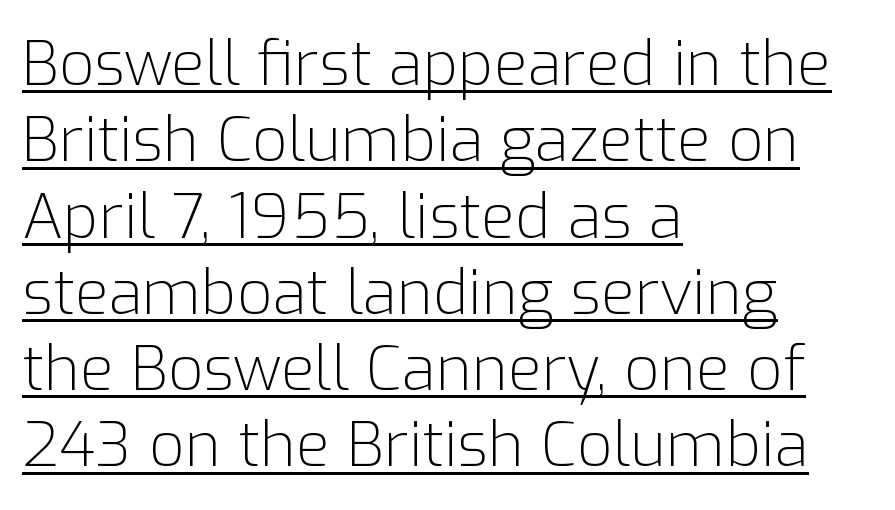
The image shows 62 px light sans-serif type, upright; set left-aligned, line spacing 1.23x, normal letter spacing, underlined; low stroke contrast and a medium x-height.
